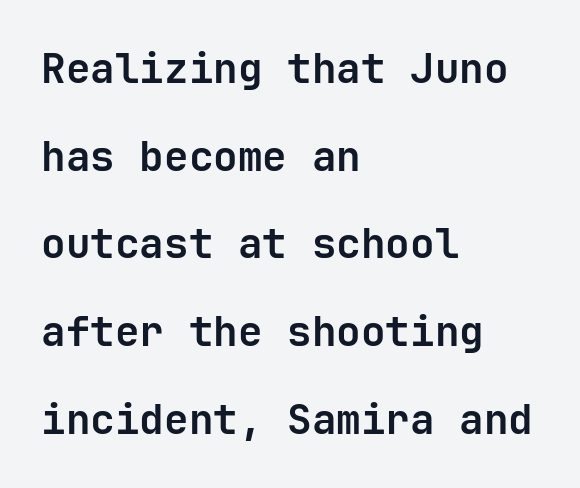
{"serif": "no", "italic": "no", "bold": "yes", "weight": "bold", "width": "normal", "stroke_contrast": "low", "x_height": "medium", "monospaced": "yes", "underline": "no", "align": "left", "line_spacing": "loose", "line_spacing_ratio": 2.14, "letter_spacing": "normal", "letter_spacing_em": 0.0, "glyph_px": 41}
